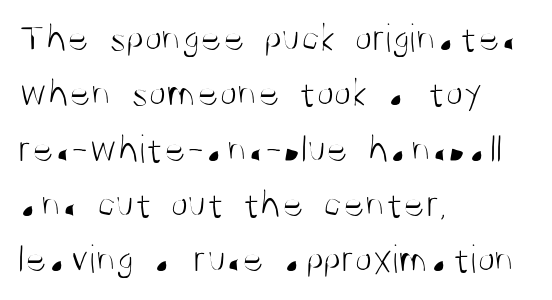
Q: Is the text bold? A: No.
Q: Is the text italic (slanted)? A: No, it is upright.
Q: Is the typeface a serif or a sans-serif typeface? A: Sans-serif.
Q: Is the text underlined? A: No.
Q: How is the paragraph aligned? A: Left-aligned.
Q: Is the spacing between letters normal or unusually wide? A: Normal.
Q: Is the spacing between lines tight, normal or loose? A: Normal.
Q: Width (condensed, normal, or wide)? A: Condensed.
Q: Stroke contrast? A: Medium.
Q: x-height? A: Large.
Q: Monospaced? A: No.
